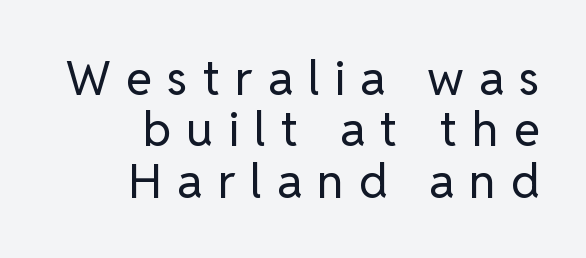
The image shows 48 px regular-weight sans-serif type, upright; set right-aligned, tight line spacing (1.07x), unusually wide letter spacing (+0.31 em), not underlined; low stroke contrast and a medium x-height.
